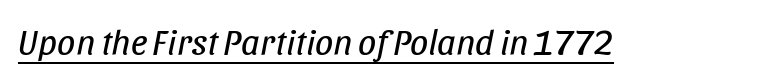
Quick note: underline on. How are the letters spaced? Ordinarily, with no added tracking. The typography opts for an oblique posture over an upright one. The font is comparable to plain body text, perhaps lighter. The passage shown is typed in a proportional face where columns would drift.
